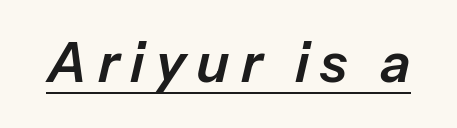
The image shows 55 px text type, italic (leaning right); set unusually wide letter spacing (+0.2 em), underlined; low stroke contrast and a medium x-height.
